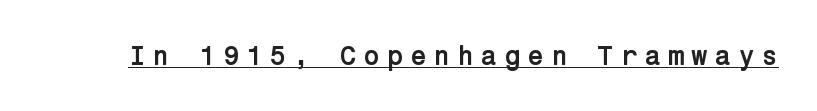
{"italic": "no", "bold": "yes", "underline": "yes", "letter_spacing": "wide", "letter_spacing_em": 0.25, "glyph_px": 27}
